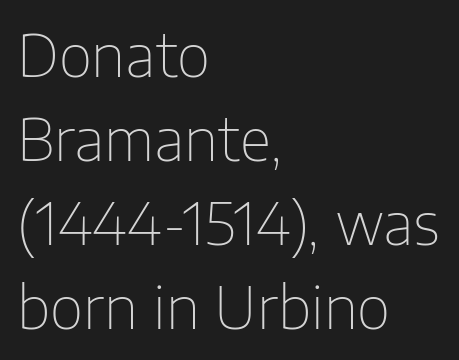
{"serif": "no", "italic": "no", "bold": "no", "weight": "thin", "width": "normal", "stroke_contrast": "low", "x_height": "medium", "monospaced": "no", "underline": "no", "align": "left", "line_spacing": "normal", "line_spacing_ratio": 1.45, "letter_spacing": "normal", "letter_spacing_em": 0.0, "glyph_px": 58}
